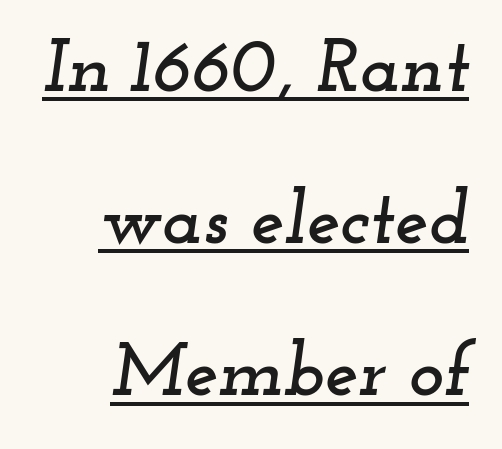
{"serif": "yes", "italic": "yes", "lean": "right", "slant_degrees": 12, "width": "wide", "stroke_contrast": "low", "x_height": "small", "monospaced": "no", "underline": "yes", "line_spacing": "loose", "line_spacing_ratio": 2.03, "letter_spacing": "normal", "letter_spacing_em": 0.0, "glyph_px": 75}
